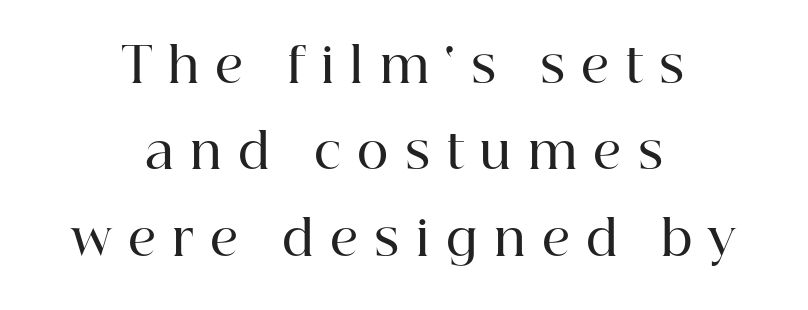
The image shows 48 px semibold serif type, upright; set centered, line spacing 1.8x, unusually wide letter spacing (+0.34 em), not underlined; high stroke contrast and a medium x-height.
